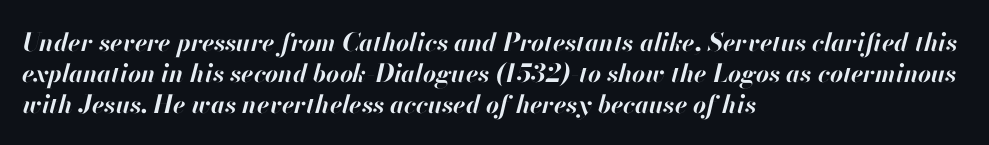
Every row of glyphs begins at an identical x-position on the left. Is the letter spacing exaggerated? No — it looks like the ordinary default. Anything drawn beneath the words? Only blank space. Posture: slanted.
